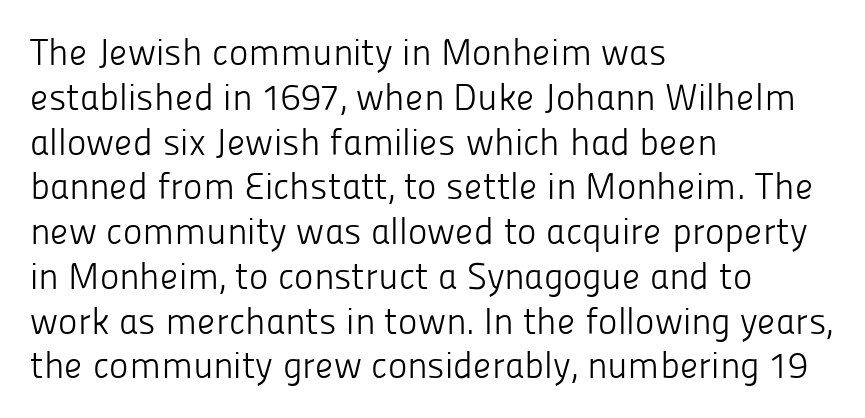
Caption: standard tracking, unaltered. Classification — sans serif. These lines are set flush left with a ragged right edge. No letter is thick-stroked: the sample isn't bold.
